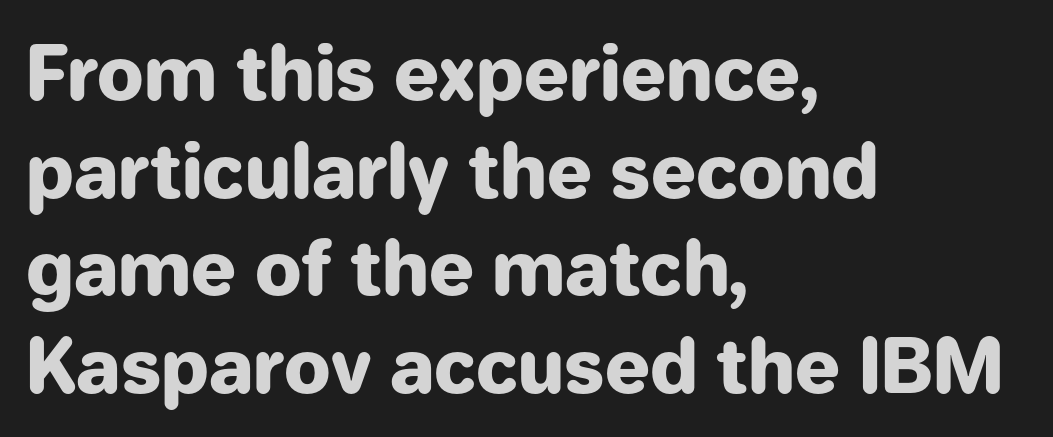
{"serif": "no", "italic": "no", "bold": "yes", "weight": "heavy", "width": "normal", "stroke_contrast": "low", "x_height": "medium", "monospaced": "no", "underline": "no", "align": "left", "line_spacing": "normal", "line_spacing_ratio": 1.32, "letter_spacing": "normal", "letter_spacing_em": 0.0, "glyph_px": 74}
